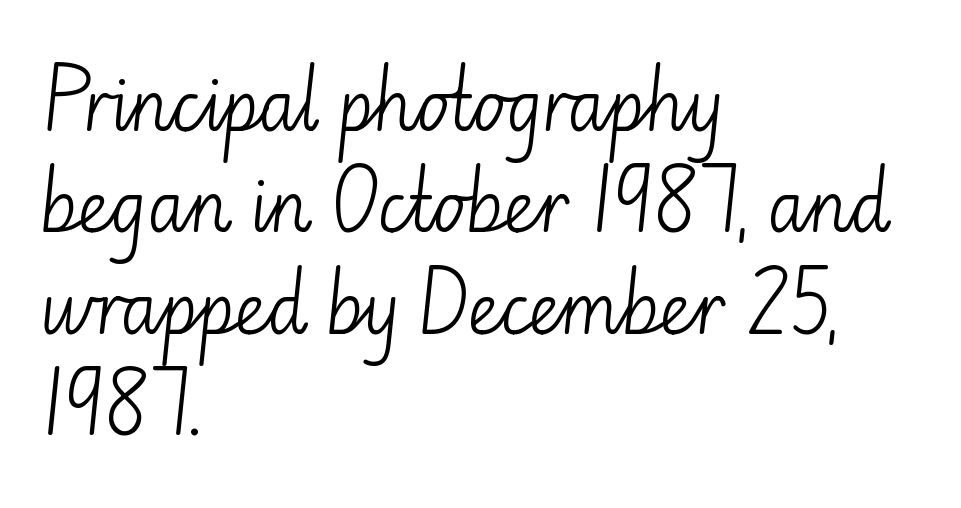
Q: Is the text bold? A: No.
Q: Is the text italic (slanted)? A: Yes.
Q: Is the typeface a serif or a sans-serif typeface? A: Sans-serif.
Q: Is the text underlined? A: No.
Q: How is the paragraph aligned? A: Left-aligned.
Q: Is the spacing between letters normal or unusually wide? A: Normal.
Q: Is the spacing between lines tight, normal or loose? A: Normal.
Q: Width (condensed, normal, or wide)? A: Normal.
Q: Stroke contrast? A: Low.
Q: x-height? A: Small.
Q: Monospaced? A: No.
